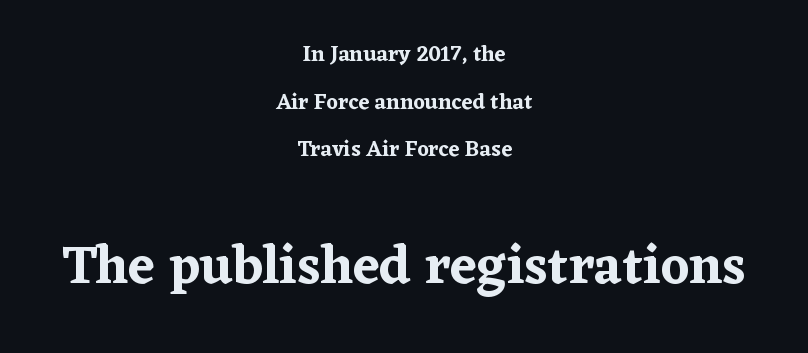
Which chunk is bigger? The second one — the bottom block dwarfs the top. Look at the bottom of the vertical strokes: they flare into serifs here. Designer's note — italics off, roman on. The passage shown is typed in a proportional face where columns would drift.
